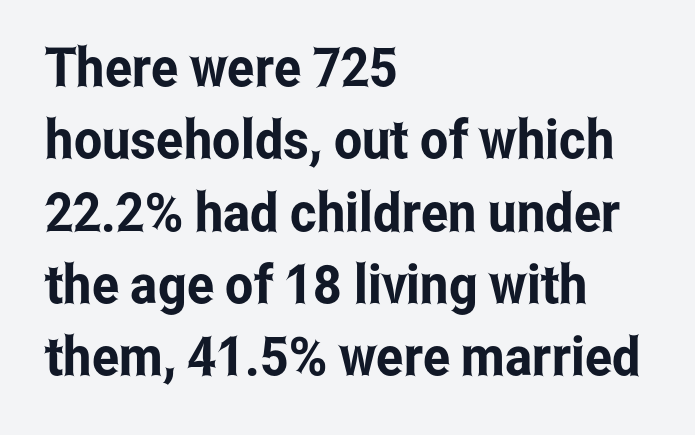
The image shows 54 px condensed sans-serif type, upright; set left-aligned, normal line spacing (1.34x), normal letter spacing, not underlined; low stroke contrast and a medium x-height.
